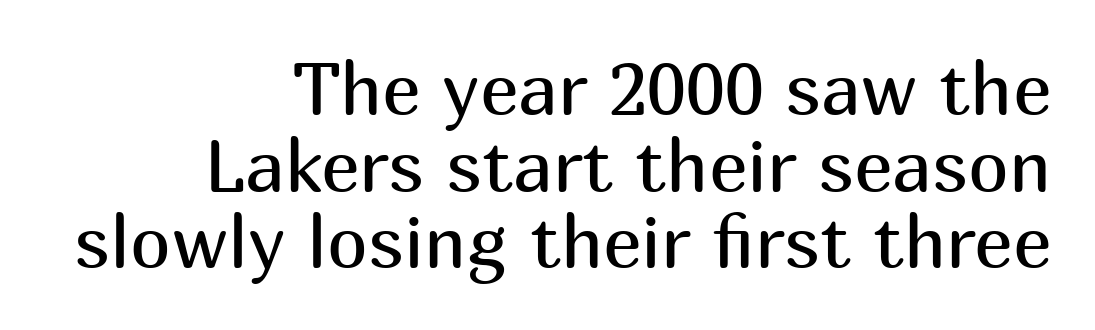
The image shows 73 px regular-weight sans-serif type, upright; set right-aligned, tight line spacing (1.05x), normal letter spacing, not underlined; medium stroke contrast and a medium x-height.
